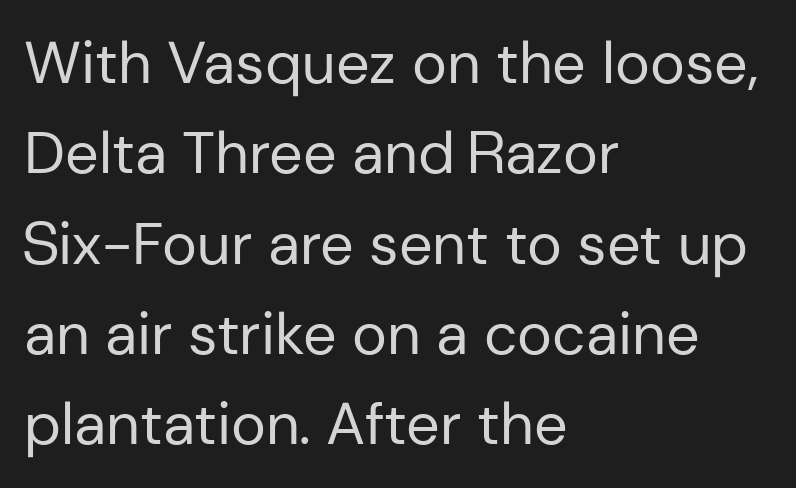
{"serif": "no", "italic": "no", "bold": "no", "weight": "regular", "width": "normal", "stroke_contrast": "low", "x_height": "medium", "monospaced": "no", "underline": "no", "align": "left", "line_spacing": "normal", "line_spacing_ratio": 1.53, "letter_spacing": "normal", "letter_spacing_em": 0.0, "glyph_px": 59}
